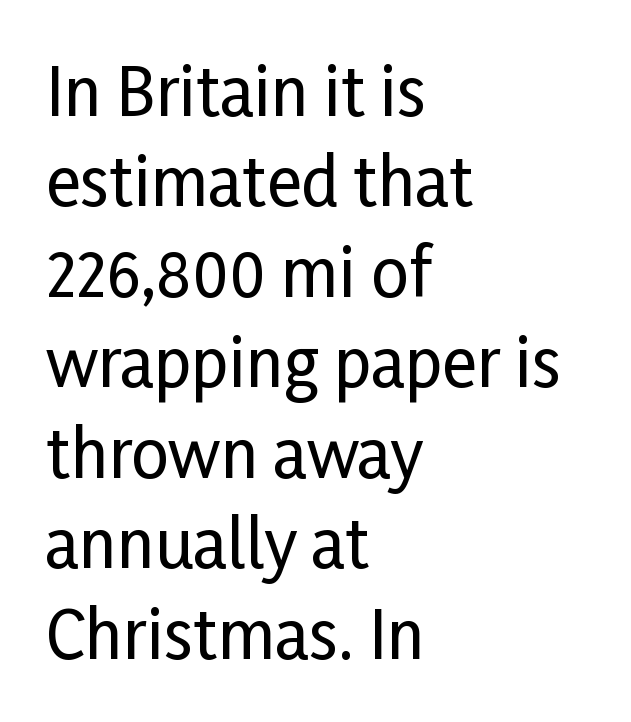
Typeset ragged right — the left edge is the straight one. In terms of posture, this sample is upright. The passage shown is not underscored anywhere. Successive baselines arrive at the customary interval.
